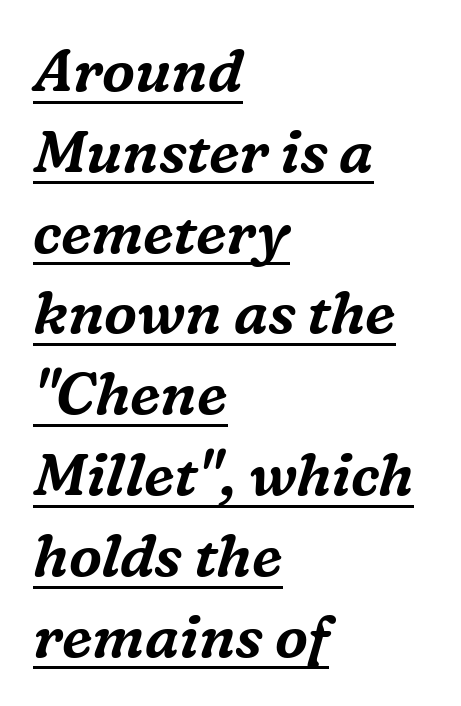
Q: Is the text italic (slanted)? A: Yes, it leans right by about 16 degrees.
Q: Is the typeface a serif or a sans-serif typeface? A: Serif.
Q: Is the text underlined? A: Yes.
Q: How is the paragraph aligned? A: Left-aligned.
Q: Is the spacing between letters normal or unusually wide? A: Normal.
Q: Is the spacing between lines tight, normal or loose? A: Normal.
Q: Width (condensed, normal, or wide)? A: Normal.
Q: Stroke contrast? A: Medium.
Q: x-height? A: Medium.
Q: Monospaced? A: No.
